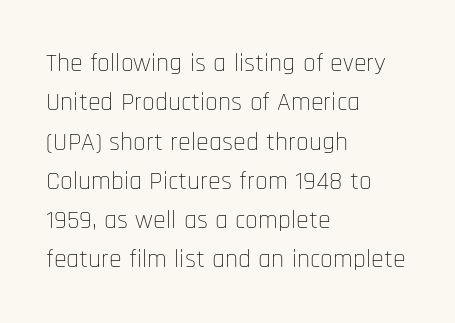
A typesetter would mark this as roman, not italic. Does the leading feel generous? No, just average. The typesetter chose a ragged-right arrangement here. The gaps between neighbouring characters are ordinary and unremarkable. Is this a heavy cut? Hardly; it is regular or lighter. The space directly below the letters is spotless.
